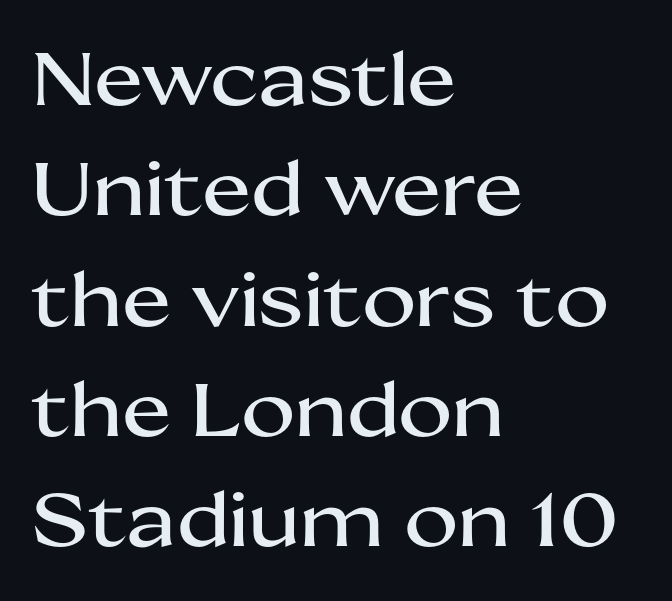
No italicization has been applied; the sample stays upright. The baseline area is clear. Teacher's note: observe the even left margin — that is flush-left alignment. Baseline-to-baseline distance is the conventional proportion of letter height.
